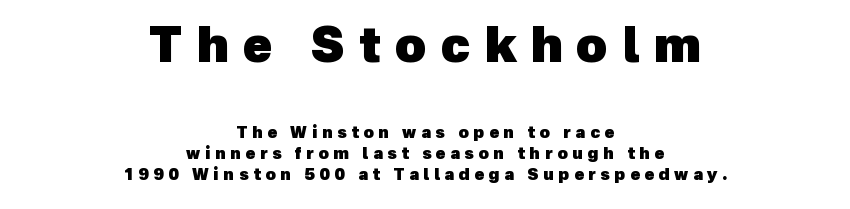
Q: Is the text bold? A: Yes.
Q: Is the typeface a serif or a sans-serif typeface? A: Sans-serif.
Q: Is the text underlined? A: No.
Q: How is the paragraph aligned? A: Centered.
Q: Is the spacing between letters normal or unusually wide? A: Unusually wide.
Q: Is the spacing between lines tight, normal or loose? A: Normal.
Q: Which block of text is set in a larger size, the first (top) or the second (bottom)? A: The first (top) one.
Q: Width (condensed, normal, or wide)? A: Normal.
Q: x-height? A: Medium.
Q: Monospaced? A: No.
